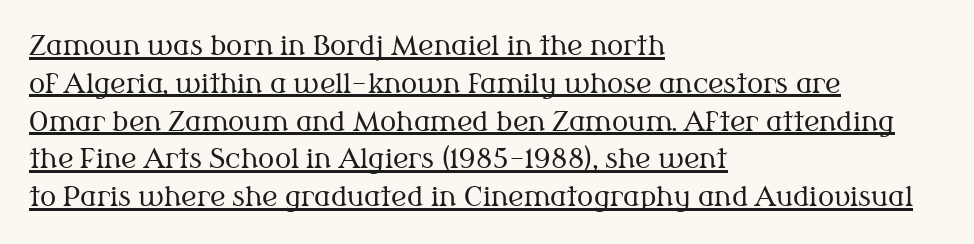
{"italic": "no", "bold": "no", "underline": "yes", "align": "left", "line_spacing": "normal", "line_spacing_ratio": 1.4, "letter_spacing": "normal", "letter_spacing_em": 0.0, "glyph_px": 27}
